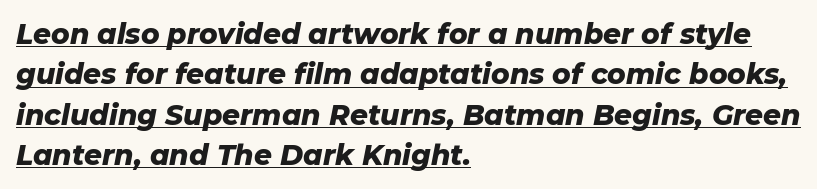
{"italic": "yes", "lean": "right", "slant_degrees": 11, "bold": "yes", "weight": "heavy", "width": "normal", "stroke_contrast": "low", "x_height": "medium", "monospaced": "no", "underline": "yes", "align": "left", "line_spacing": "normal", "line_spacing_ratio": 1.44, "letter_spacing": "normal", "letter_spacing_em": 0.0, "glyph_px": 28}
